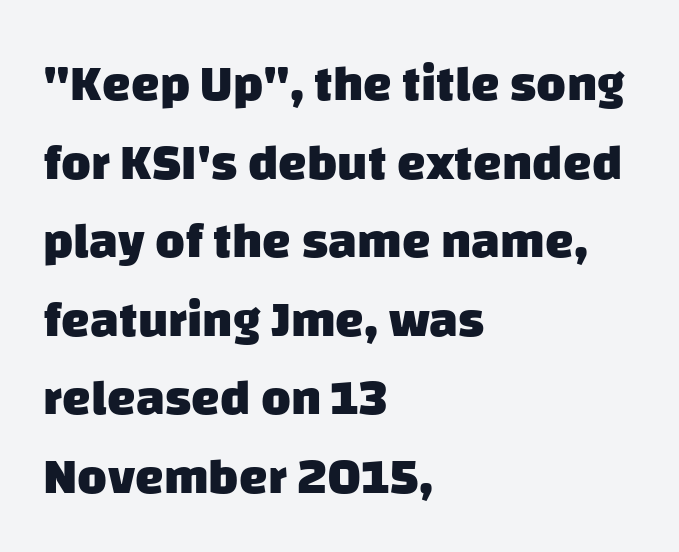
Q: Is the text bold? A: Yes.
Q: Is the typeface a serif or a sans-serif typeface? A: Sans-serif.
Q: Is the text underlined? A: No.
Q: How is the paragraph aligned? A: Left-aligned.
Q: Is the spacing between letters normal or unusually wide? A: Normal.
Q: Is the spacing between lines tight, normal or loose? A: Normal.
Q: Width (condensed, normal, or wide)? A: Normal.
Q: Stroke contrast? A: Low.
Q: x-height? A: Large.
Q: Monospaced? A: No.
